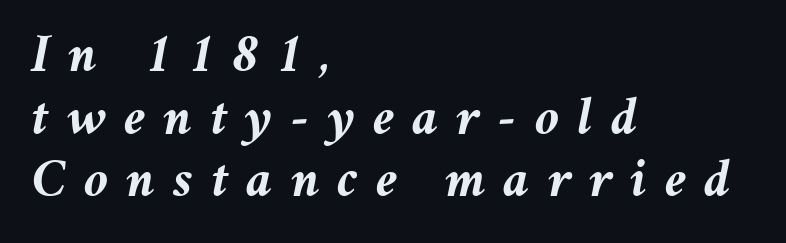
The image shows 54 px semibold type, italic (leaning right); set left-aligned, line spacing 1.16x, unusually wide letter spacing (+0.33 em), not underlined; medium stroke contrast and a medium x-height.
